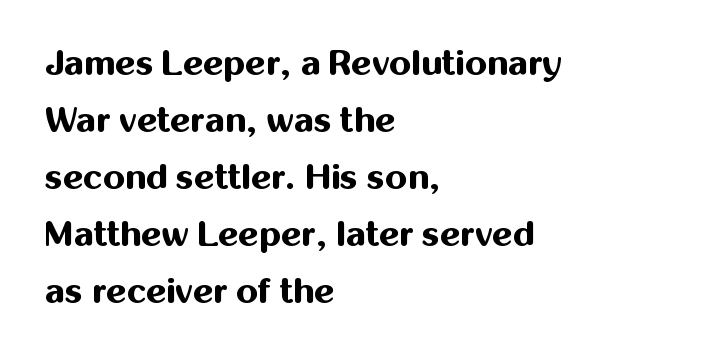
The image shows 35 px bold sans-serif type, upright; set left-aligned, normal line spacing (1.63x), normal letter spacing, not underlined; medium stroke contrast and a medium x-height.
